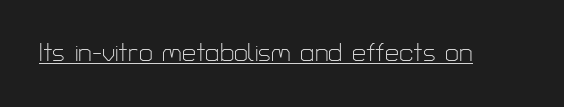
{"italic": "no", "bold": "no", "underline": "yes", "letter_spacing": "normal", "letter_spacing_em": 0.0, "glyph_px": 25}
